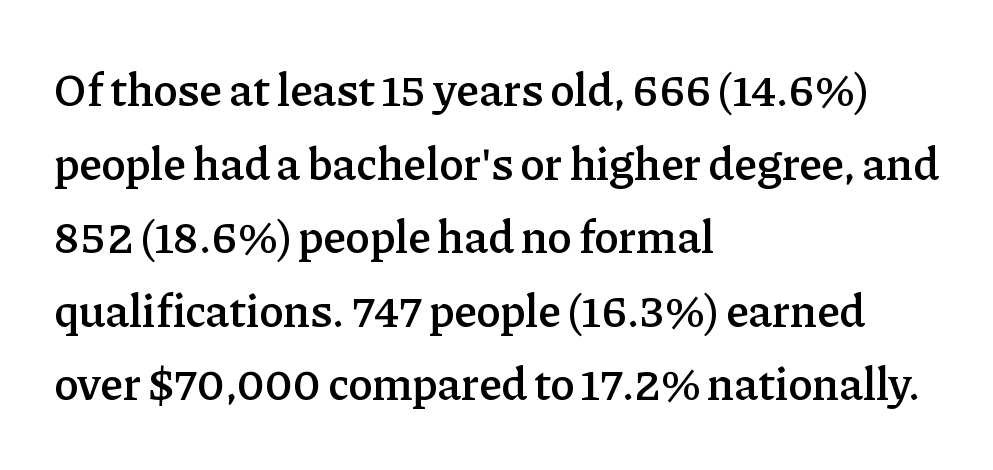
{"serif": "yes", "italic": "no", "bold": "semi", "weight": "semibold", "width": "normal", "stroke_contrast": "low", "x_height": "medium", "monospaced": "no", "underline": "no", "align": "left", "line_spacing": "normal", "line_spacing_ratio": 1.6, "letter_spacing": "normal", "letter_spacing_em": 0.0, "glyph_px": 46}
